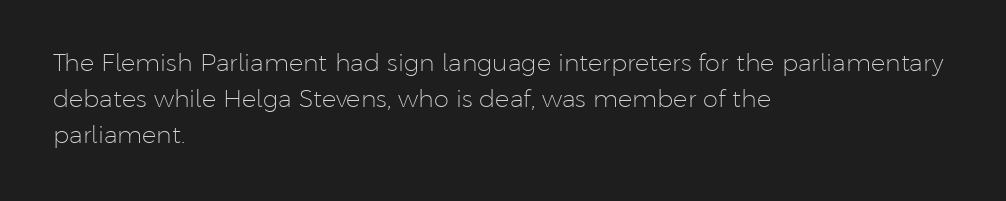
There is no visible air inserted between adjacent glyphs. The rendering anchors every line to the left-hand side. Counters stay open thanks to moderate or lighter strokes. Is there much room between lines? A standard amount, neither cramped nor airy. Type without underlining.
